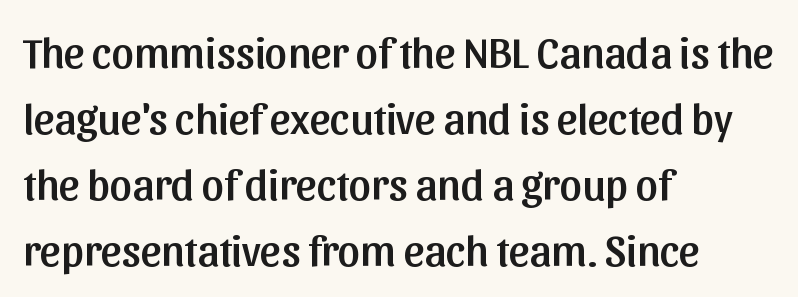
The image shows 44 px sans-serif type, upright; set left-aligned, normal line spacing (1.5x), normal letter spacing, not underlined; low stroke contrast and a medium x-height.
